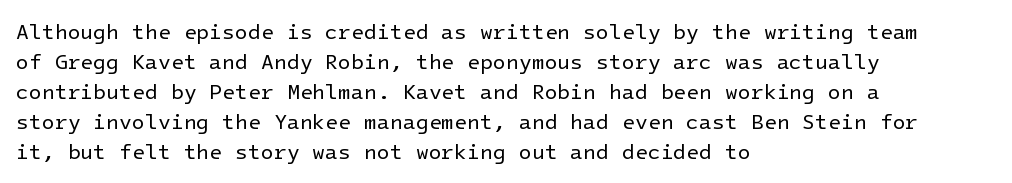
Compared with typical body copy, the letter spacing here is the same. The text block is weighted toward the left margin, trailing off unevenly rightward. The foot of each line stays bare and open. Evenly set lines give the paragraph a standard silhouette. Stroke thickness stays within the range of a standard reading face or lighter.
